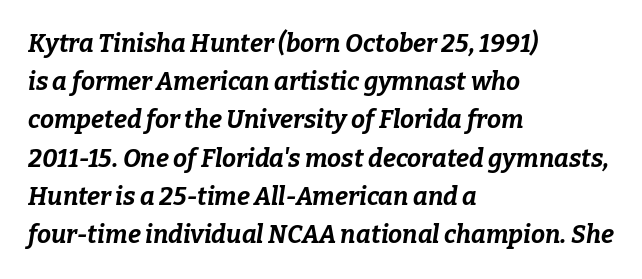
You can tell it's italic because the verticals aren't actually vertical. The gaps between neighbouring characters are ordinary and unremarkable. Casual observation: everything's shoved over to the left. Nobody drew a line under any word here.
